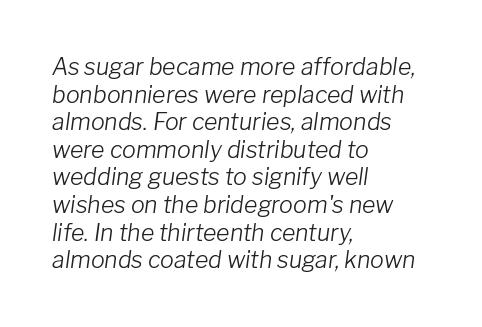
Q: Is the text bold? A: No.
Q: Is the text italic (slanted)? A: Yes, it leans right by about 8 degrees.
Q: Is the text underlined? A: No.
Q: How is the paragraph aligned? A: Left-aligned.
Q: Is the spacing between letters normal or unusually wide? A: Normal.
